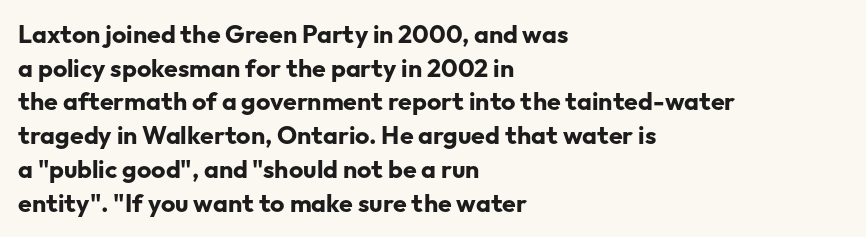
{"italic": "no", "bold": "yes", "underline": "no", "align": "left", "line_spacing": "normal", "line_spacing_ratio": 1.35, "letter_spacing": "normal", "letter_spacing_em": 0.0, "glyph_px": 25}
